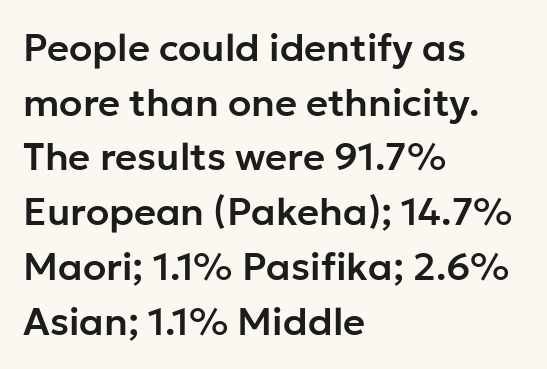
Q: Is the text italic (slanted)? A: No, it is upright.
Q: Is the typeface a serif or a sans-serif typeface? A: Sans-serif.
Q: Is the text underlined? A: No.
Q: How is the paragraph aligned? A: Left-aligned.
Q: Is the spacing between letters normal or unusually wide? A: Normal.
Q: Is the spacing between lines tight, normal or loose? A: Normal.
Q: Width (condensed, normal, or wide)? A: Normal.
Q: Stroke contrast? A: Low.
Q: x-height? A: Medium.
Q: Monospaced? A: No.
